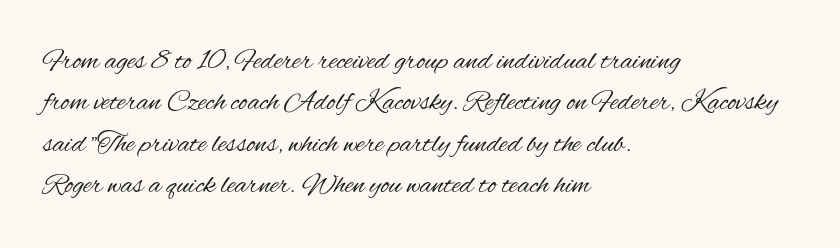
Q: Is the text bold? A: No.
Q: Is the text italic (slanted)? A: Yes.
Q: Is the typeface a serif or a sans-serif typeface? A: Sans-serif.
Q: Is the text underlined? A: No.
Q: How is the paragraph aligned? A: Left-aligned.
Q: Is the spacing between letters normal or unusually wide? A: Normal.
Q: Is the spacing between lines tight, normal or loose? A: Normal.
Q: Width (condensed, normal, or wide)? A: Condensed.
Q: Stroke contrast? A: Medium.
Q: x-height? A: Small.
Q: Monospaced? A: No.
